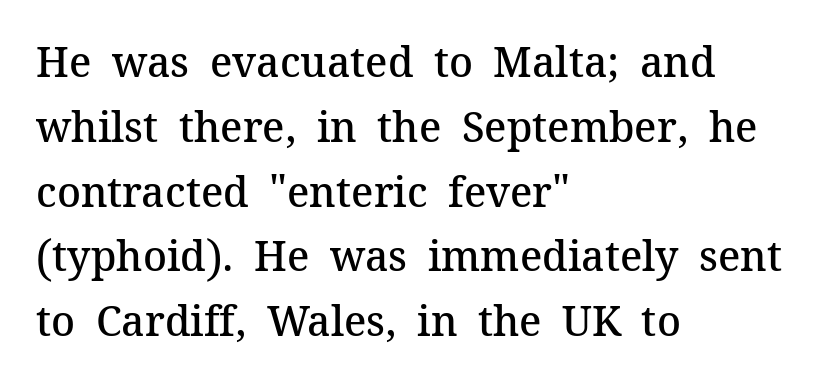
Q: Is the text bold? A: Semi-bold.
Q: Is the text italic (slanted)? A: No, it is upright.
Q: Is the typeface a serif or a sans-serif typeface? A: Serif.
Q: Is the text underlined? A: No.
Q: How is the paragraph aligned? A: Left-aligned.
Q: Is the spacing between letters normal or unusually wide? A: Normal.
Q: Is the spacing between lines tight, normal or loose? A: Normal.
Q: Width (condensed, normal, or wide)? A: Normal.
Q: Stroke contrast? A: Medium.
Q: x-height? A: Medium.
Q: Monospaced? A: No.
